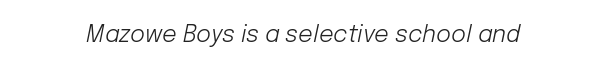
{"italic": "yes", "lean": "right", "slant_degrees": 12, "bold": "no", "underline": "no", "letter_spacing": "normal", "letter_spacing_em": 0.0, "glyph_px": 23}
